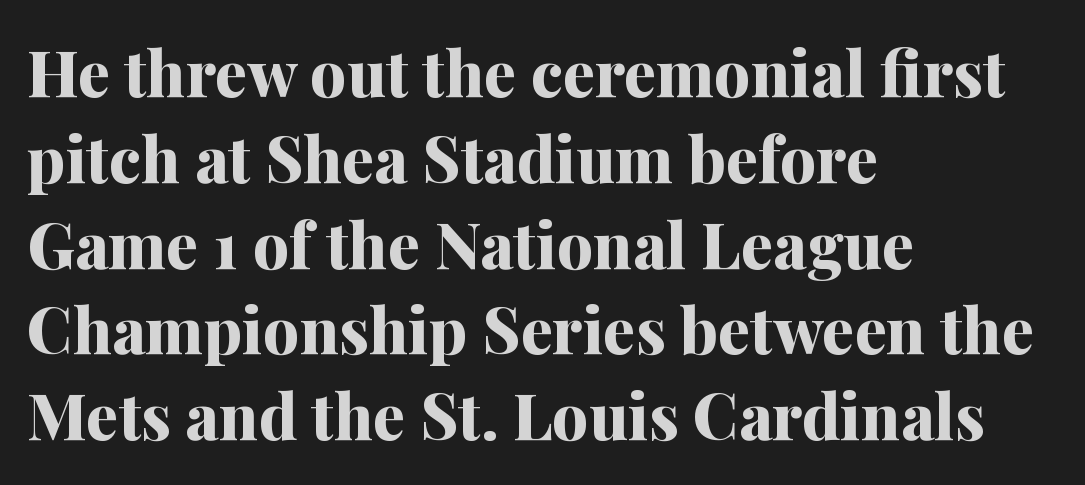
Q: Is the text bold? A: Yes.
Q: Is the text italic (slanted)? A: No, it is upright.
Q: Is the typeface a serif or a sans-serif typeface? A: Serif.
Q: Is the text underlined? A: No.
Q: How is the paragraph aligned? A: Left-aligned.
Q: Is the spacing between letters normal or unusually wide? A: Normal.
Q: Is the spacing between lines tight, normal or loose? A: Normal.
Q: Width (condensed, normal, or wide)? A: Normal.
Q: Stroke contrast? A: Medium.
Q: x-height? A: Medium.
Q: Monospaced? A: No.
